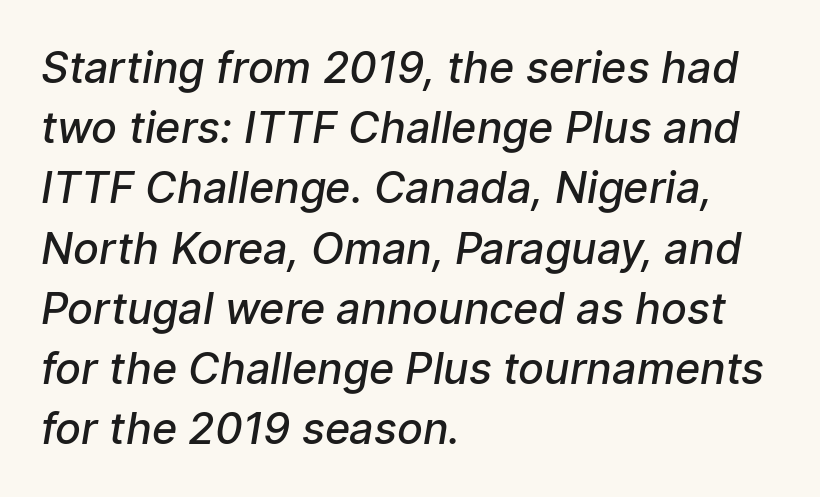
The image shows 43 px semibold sans-serif type; set left-aligned, normal line spacing (1.4x), normal letter spacing, not underlined; low stroke contrast and a medium x-height.
